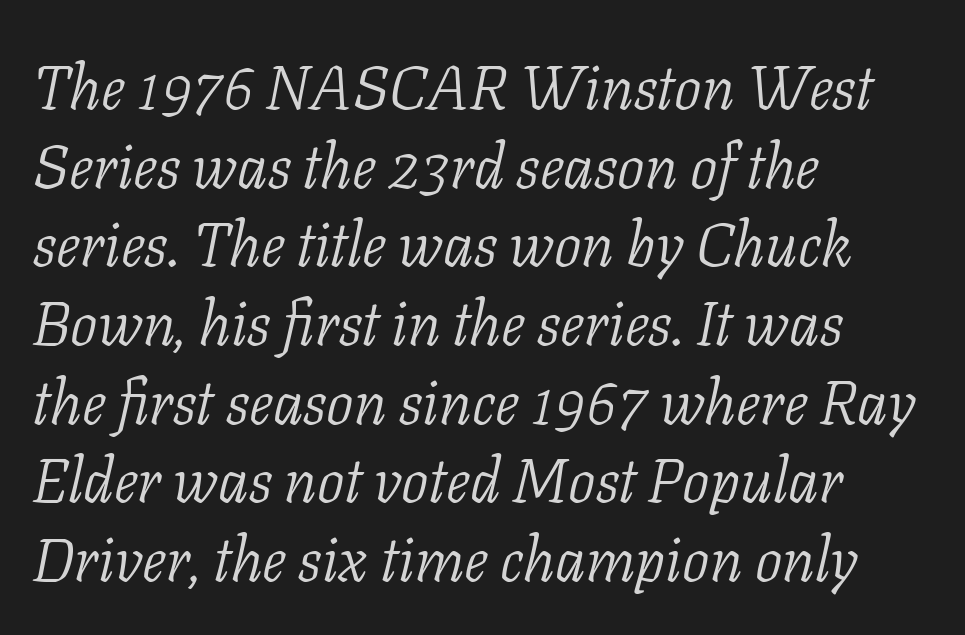
Q: Is the text bold? A: No.
Q: Is the text italic (slanted)? A: Yes, it leans right by about 11 degrees.
Q: Is the typeface a serif or a sans-serif typeface? A: Serif.
Q: Is the text underlined? A: No.
Q: How is the paragraph aligned? A: Left-aligned.
Q: Is the spacing between letters normal or unusually wide? A: Normal.
Q: Is the spacing between lines tight, normal or loose? A: Normal.
Q: Width (condensed, normal, or wide)? A: Normal.
Q: Stroke contrast? A: Low.
Q: x-height? A: Medium.
Q: Monospaced? A: No.
